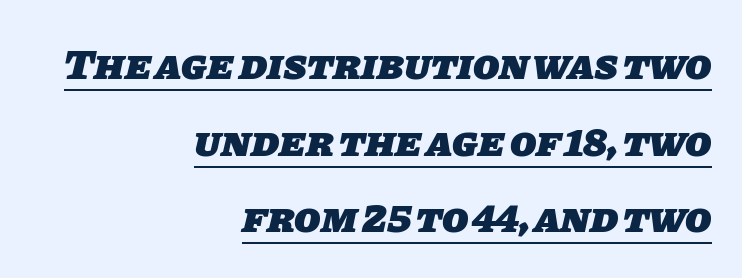
{"bold": "yes", "weight": "heavy", "width": "normal", "stroke_contrast": "low", "x_height": "large", "monospaced": "no", "underline": "yes", "align": "right", "line_spacing_ratio": 1.78, "letter_spacing": "normal", "letter_spacing_em": 0.0, "glyph_px": 43}
